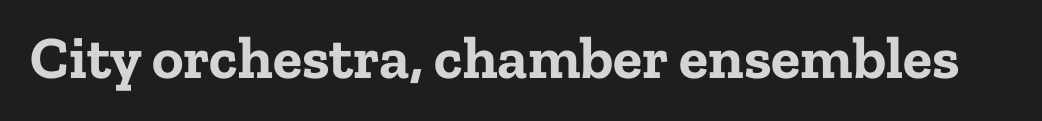
The lettering holds an erect, upright posture throughout. Set as a true bold cut, around the 700 mark. A bare baseline throughout the passage. Think of a printed novel: that variable character pitch is what you see here. In terms of letterspacing, this is plain default setting. Note: serifs present on the glyphs.
